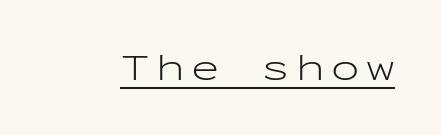
Q: Is the text bold? A: No.
Q: Is the text italic (slanted)? A: No, it is upright.
Q: Is the typeface a serif or a sans-serif typeface? A: Sans-serif.
Q: Is the text underlined? A: Yes.
Q: Width (condensed, normal, or wide)? A: Wide.
Q: Stroke contrast? A: Low.
Q: x-height? A: Medium.
Q: Monospaced? A: Yes.
